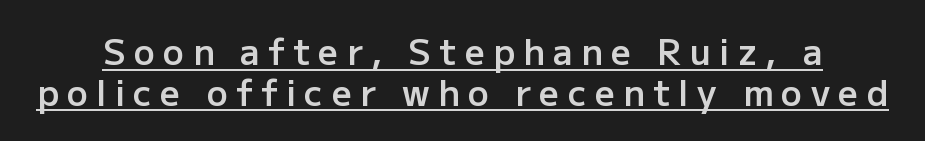
Q: Is the text bold? A: Semi-bold.
Q: Is the text italic (slanted)? A: No, it is upright.
Q: Is the typeface a serif or a sans-serif typeface? A: Sans-serif.
Q: Is the text underlined? A: Yes.
Q: Is the spacing between letters normal or unusually wide? A: Unusually wide.
Q: Width (condensed, normal, or wide)? A: Normal.
Q: Stroke contrast? A: Low.
Q: x-height? A: Medium.
Q: Monospaced? A: No.
